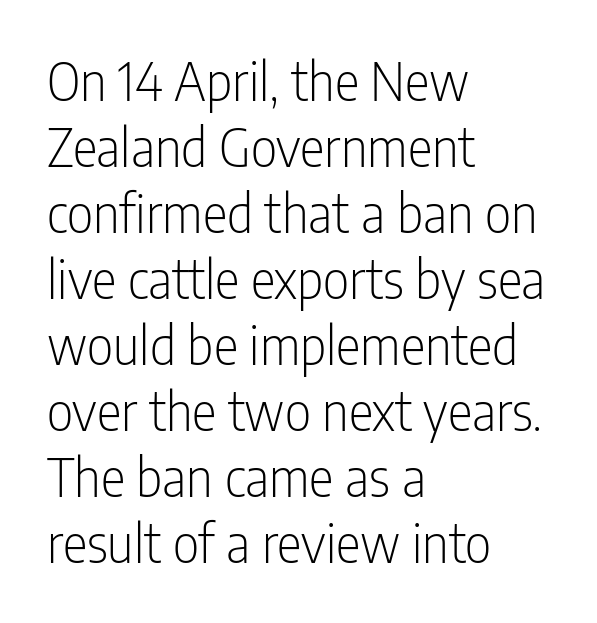
The image shows 52 px light, condensed sans-serif type, upright; set left-aligned, normal line spacing (1.27x), normal letter spacing, not underlined; low stroke contrast and a medium x-height.
